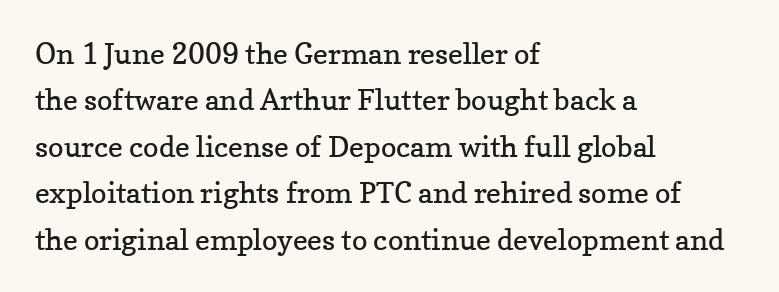
The image shows 29 px regular-weight serif type, upright; set left-aligned, normal line spacing (1.6x), normal letter spacing, not underlined; low stroke contrast and a medium x-height.
